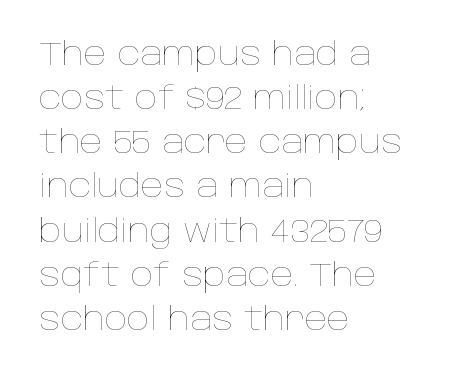
The image shows 32 px thin type, upright; set left-aligned, normal line spacing (1.38x), normal letter spacing, not underlined; low stroke contrast and a large x-height.
